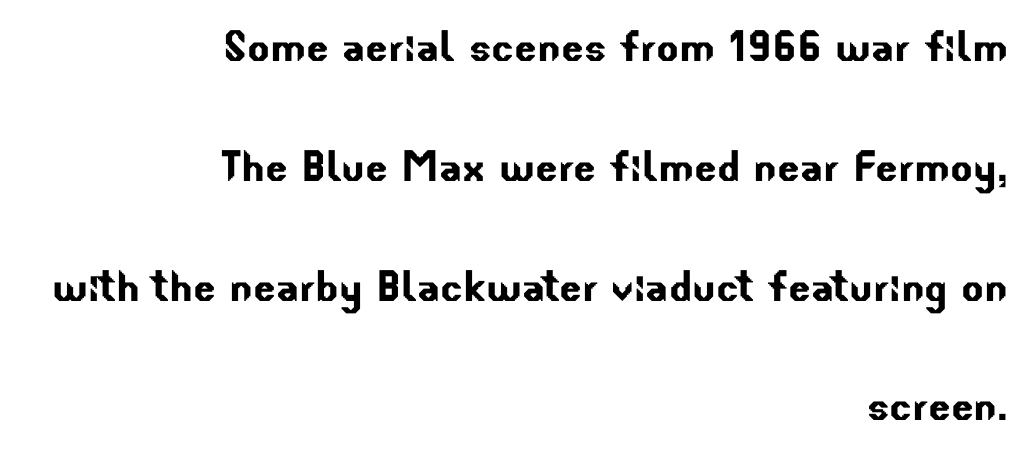
One glance says open: line gaps are wider than usual. Caption: standard tracking, unaltered. Type style note: lacks serifs. Where is the straight margin? On the right.
